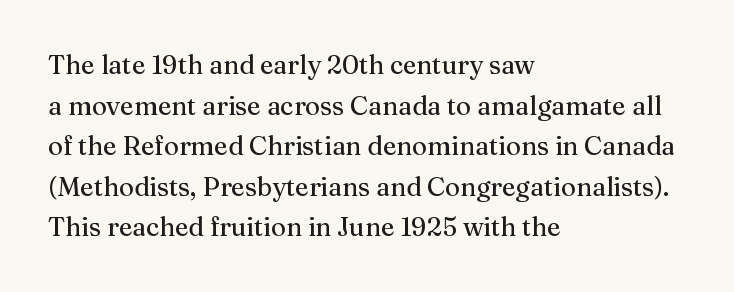
The image shows 26 px text type, upright; set left-aligned, normal line spacing (1.56x), normal letter spacing, not underlined.
